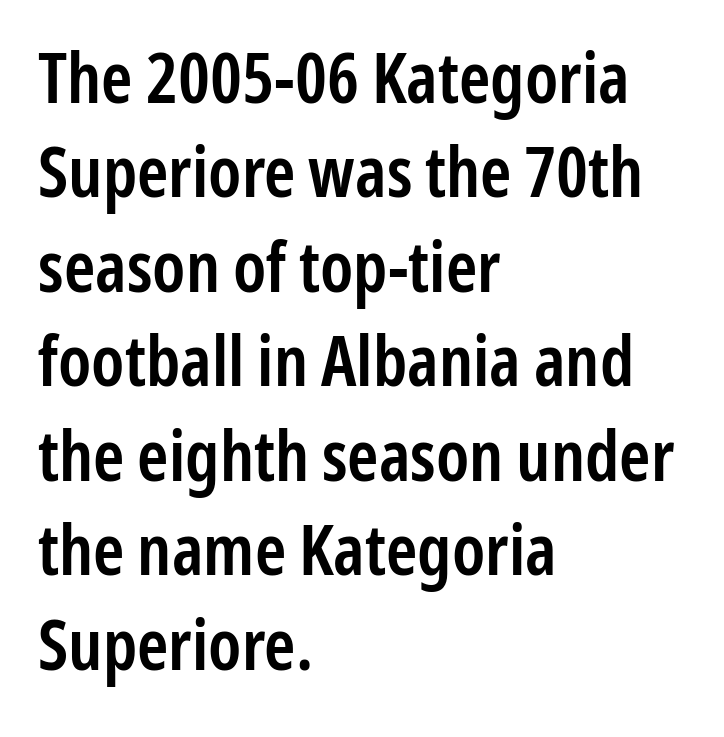
Q: Is the text bold? A: Semi-bold.
Q: Is the text italic (slanted)? A: No, it is upright.
Q: Is the typeface a serif or a sans-serif typeface? A: Sans-serif.
Q: Is the text underlined? A: No.
Q: How is the paragraph aligned? A: Left-aligned.
Q: Is the spacing between letters normal or unusually wide? A: Normal.
Q: Is the spacing between lines tight, normal or loose? A: Normal.
Q: Width (condensed, normal, or wide)? A: Condensed.
Q: Stroke contrast? A: Low.
Q: x-height? A: Medium.
Q: Monospaced? A: No.
